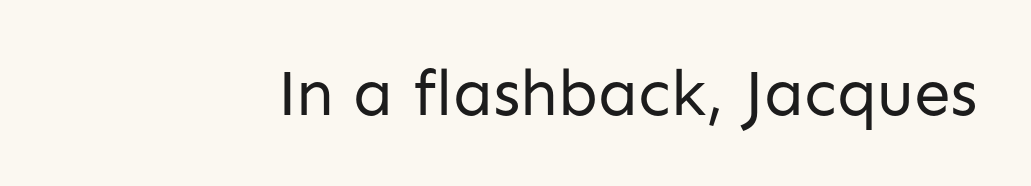
Stroke terminals: plain, sans-serif. Does the lettering tilt? It doesn't — this is upright. What stands out about the letter spacing? Nothing — it is the standard amount. The specimen omits any rule beneath the text block's lines.
